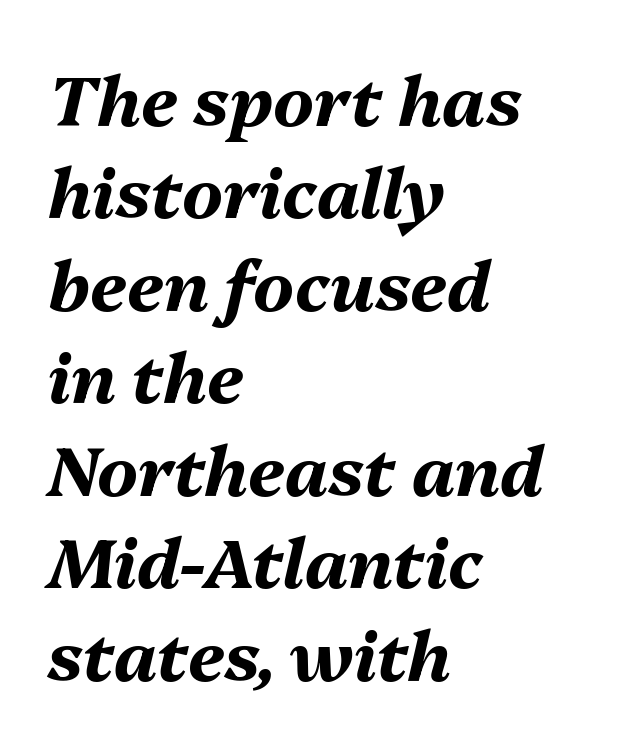
Leading matches the norm, producing a regular column. This rendering uses left alignment, leaving the right contour irregular. Looking at the ascenders, they clearly lean. Varying glyph widths throughout — classic text-font behaviour.
